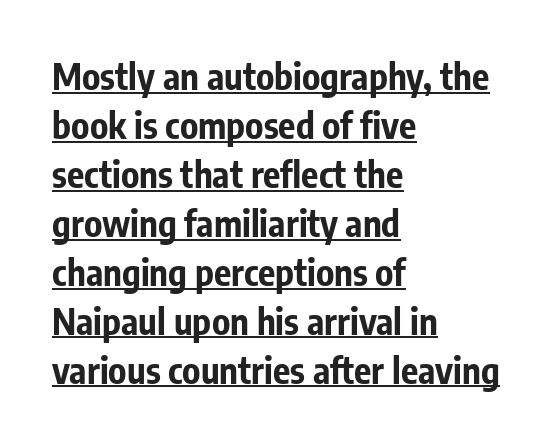
{"serif": "no", "italic": "no", "bold": "yes", "weight": "bold", "width": "condensed", "stroke_contrast": "low", "x_height": "medium", "monospaced": "no", "underline": "yes", "align": "left", "line_spacing": "normal", "line_spacing_ratio": 1.36, "letter_spacing": "normal", "letter_spacing_em": 0.0, "glyph_px": 36}
